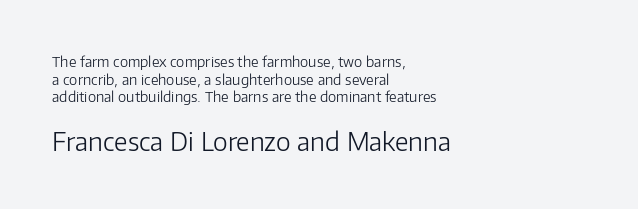
The vertical gap from one line to the next is medium. Posture: upright roman. Line beginnings align vertically; line endings do not. The type is set solid horizontally, with unmodified tracking.
